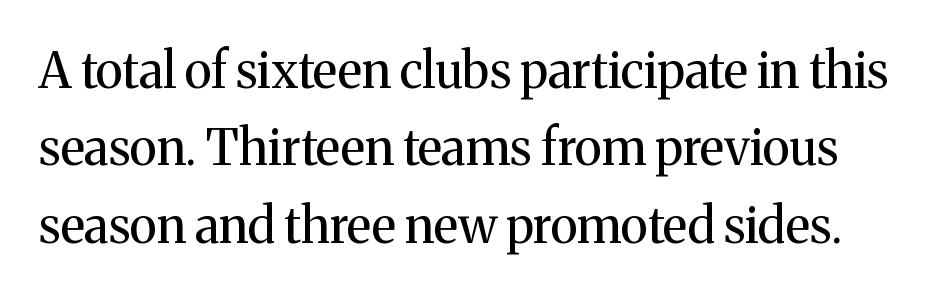
Q: Is the text bold? A: No.
Q: Is the text italic (slanted)? A: No, it is upright.
Q: Is the typeface a serif or a sans-serif typeface? A: Serif.
Q: Is the text underlined? A: No.
Q: Is the spacing between letters normal or unusually wide? A: Normal.
Q: Is the spacing between lines tight, normal or loose? A: Normal.
Q: Width (condensed, normal, or wide)? A: Normal.
Q: Stroke contrast? A: Medium.
Q: x-height? A: Medium.
Q: Monospaced? A: No.
